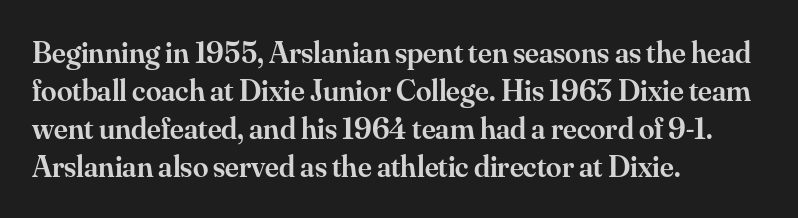
Q: Is the text bold? A: Semi-bold.
Q: Is the text italic (slanted)? A: No, it is upright.
Q: Is the typeface a serif or a sans-serif typeface? A: Serif.
Q: Is the text underlined? A: No.
Q: How is the paragraph aligned? A: Left-aligned.
Q: Is the spacing between letters normal or unusually wide? A: Normal.
Q: Width (condensed, normal, or wide)? A: Normal.
Q: Stroke contrast? A: Medium.
Q: x-height? A: Small.
Q: Monospaced? A: No.
